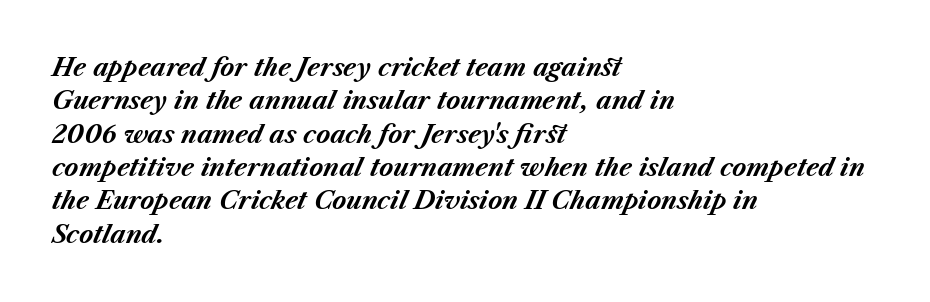
Normally led — the rows are evenly, conventionally spaced. Default kerning and tracking; the words read as compact shapes. I'd describe the lettering as bold — thick and assertive. The foot of each line stays bare and open. Does the copy run flush right? No — it runs flush left.
